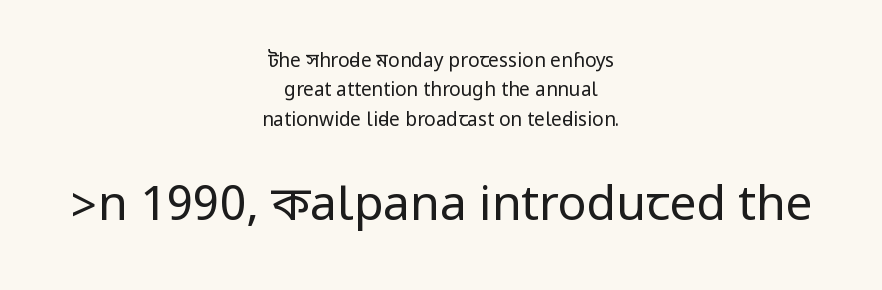
Q: Is the text bold? A: No.
Q: Is the text italic (slanted)? A: No, it is upright.
Q: Is the typeface a serif or a sans-serif typeface? A: Sans-serif.
Q: Is the text underlined? A: No.
Q: How is the paragraph aligned? A: Centered.
Q: Is the spacing between letters normal or unusually wide? A: Normal.
Q: Is the spacing between lines tight, normal or loose? A: Normal.
Q: Which block of text is set in a larger size, the first (top) or the second (bottom)? A: The second (bottom) one.
Q: Width (condensed, normal, or wide)? A: Condensed.
Q: Stroke contrast? A: Low.
